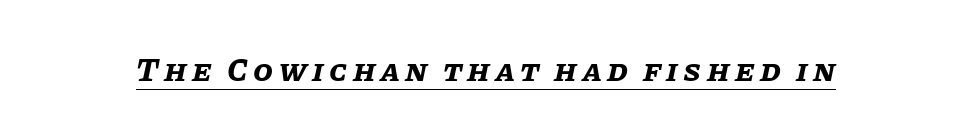
{"italic": "yes", "lean": "right", "slant_degrees": 11, "bold": "yes", "weight": "bold", "width": "normal", "stroke_contrast": "low", "x_height": "large", "monospaced": "no", "underline": "yes", "glyph_px": 32}
